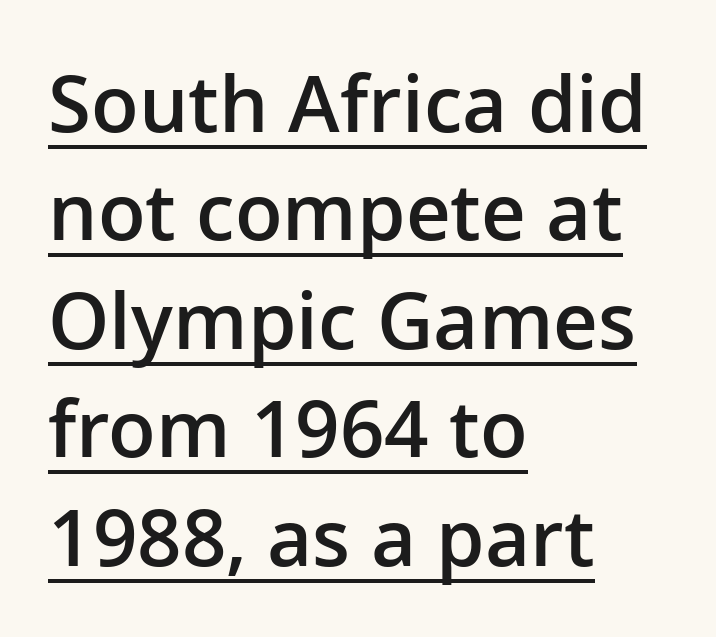
The image shows 78 px semibold sans-serif type, upright; set left-aligned, normal line spacing (1.39x), normal letter spacing, underlined; low stroke contrast and a medium x-height.
